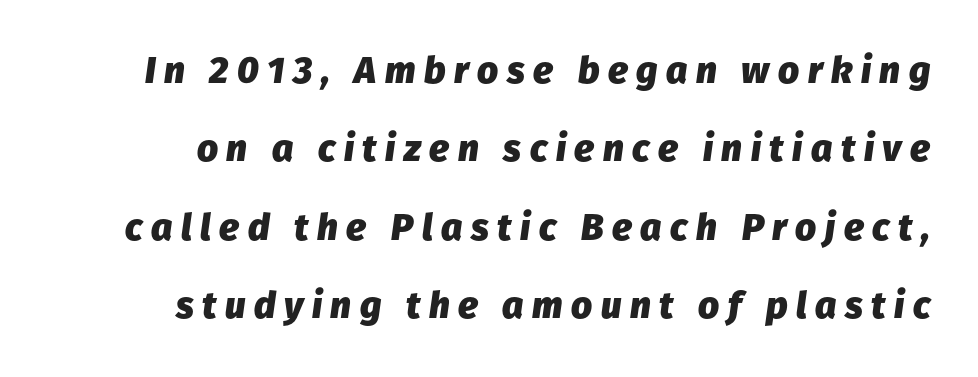
Q: Is the text bold? A: Yes.
Q: Is the text italic (slanted)? A: Yes, it leans right by about 8 degrees.
Q: Is the text underlined? A: No.
Q: Is the spacing between letters normal or unusually wide? A: Unusually wide.
Q: Is the spacing between lines tight, normal or loose? A: Loose.
Q: Width (condensed, normal, or wide)? A: Normal.
Q: Stroke contrast? A: Low.
Q: x-height? A: Medium.
Q: Monospaced? A: No.
